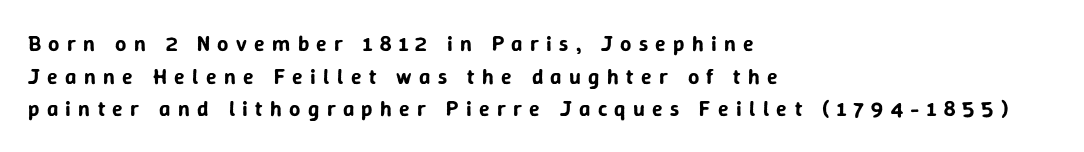
Q: Is the text italic (slanted)? A: No, it is upright.
Q: Is the text underlined? A: No.
Q: How is the paragraph aligned? A: Left-aligned.
Q: Is the spacing between letters normal or unusually wide? A: Unusually wide.
Q: Is the spacing between lines tight, normal or loose? A: Normal.
